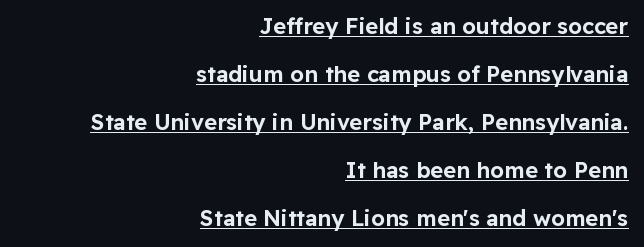
This sample is right-justified, so line beginnings fall wherever the words allow. Tracking value appears to be zero — textbook default spacing. This is the regular roman posture of the typeface. Quick note: interline space is abundant. Descenders here cross a horizontal rule under the line.
